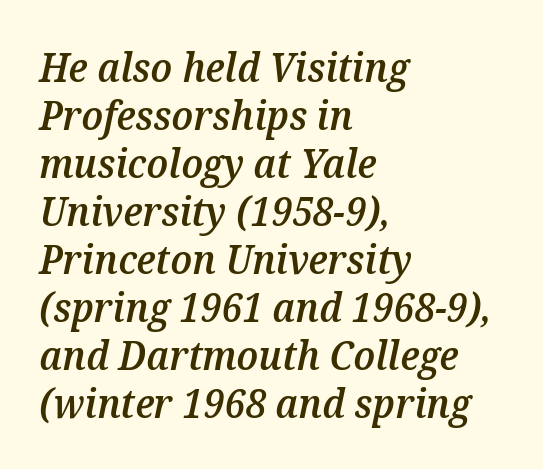
The image shows 40 px semibold type, italic (leaning right); set left-aligned, line spacing 1.2x, normal letter spacing, not underlined; medium stroke contrast and a medium x-height.
